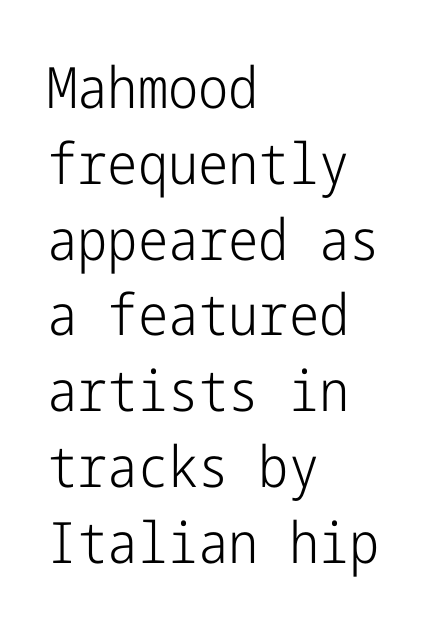
{"serif": "no", "italic": "no", "bold": "no", "weight": "light", "width": "condensed", "stroke_contrast": "low", "x_height": "medium", "underline": "no", "align": "left", "line_spacing": "normal", "line_spacing_ratio": 1.33, "letter_spacing": "normal", "letter_spacing_em": 0.0, "glyph_px": 57}
